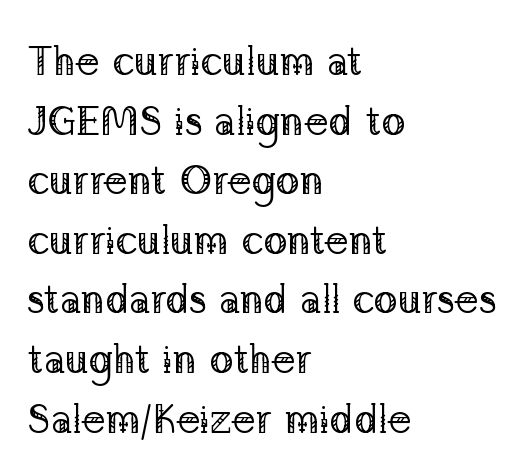
{"serif": "yes", "italic": "no", "bold": "no", "weight": "regular", "width": "normal", "stroke_contrast": "low", "x_height": "medium", "monospaced": "no", "underline": "no", "align": "left", "line_spacing": "normal", "line_spacing_ratio": 1.49, "letter_spacing": "normal", "letter_spacing_em": 0.0, "glyph_px": 40}
